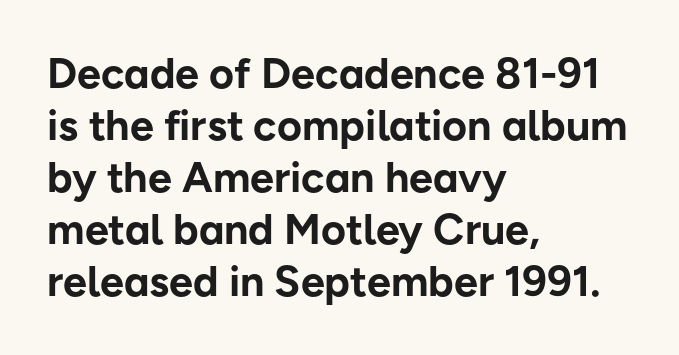
The image shows 43 px bold sans-serif type, upright; set left-aligned, line spacing 1.21x, normal letter spacing, not underlined; low stroke contrast and a medium x-height.
